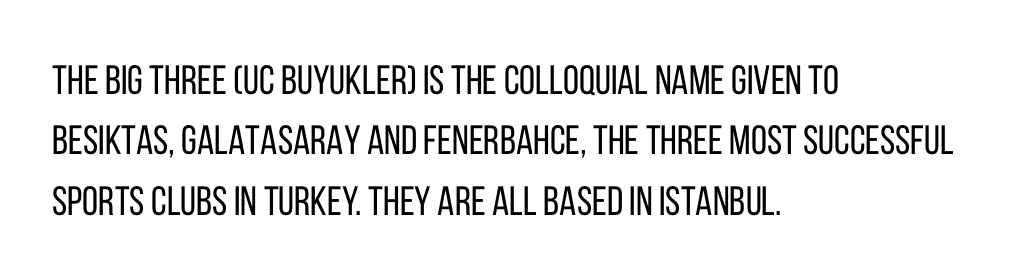
The image shows 41 px regular-weight, condensed sans-serif type, upright; set left-aligned, normal line spacing (1.47x), normal letter spacing, not underlined; low stroke contrast and a large x-height.
